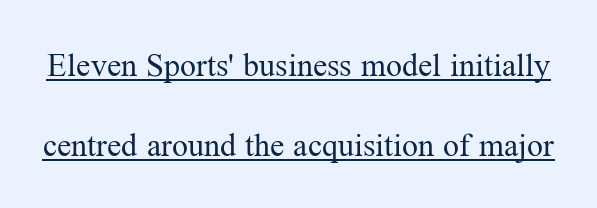
Proportional: the letters do not fall into vertical columns. Every character sits straight up, as roman type does. Does extra space separate the letters? No, they use regular spacing. A baseline rule has been typeset under these characters. Compared with typical paragraphs, the rows here are farther apart.
